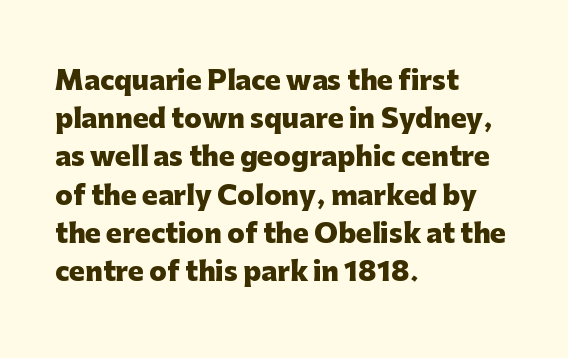
One glance says typical: line gaps are just what's usual. Students, note that the glyphs here touch the page at normal intervals. When letters stand straight like this, we call the style roman or upright. The string is rendered with underlining switched off. Casual observation: everything's shoved over to the left.
